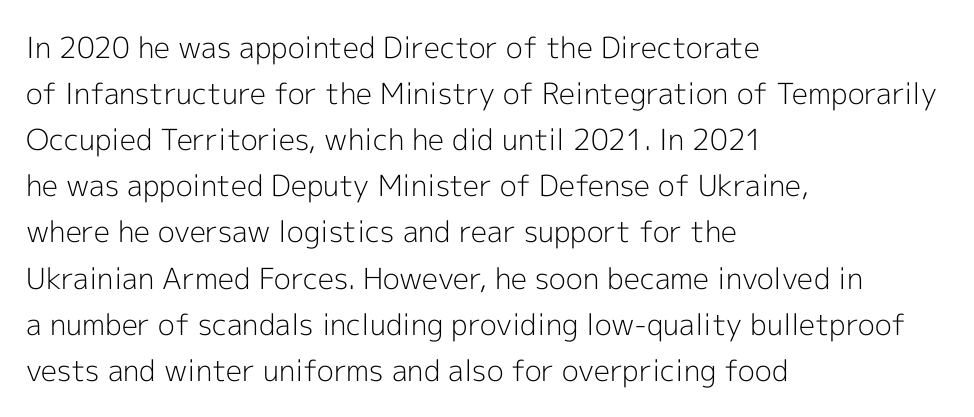
Underline: absent. The letters stand straight up with perfectly vertical stems. The face used here is proportionally spaced, like ordinary book or web type. Compared with a typical body face, this is equally light or lighter still.
